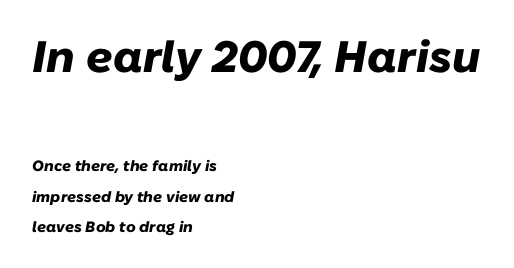
The image shows 44 px heavy type, italic (leaning right); set left-aligned, loose line spacing (2.04x), normal letter spacing, not underlined; the first (top) block is 2.93x larger; low stroke contrast and a medium x-height.
